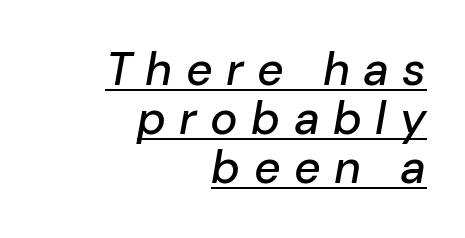
The image shows 46 px text type, italic (leaning right); set right-aligned, tight line spacing (1.07x), unusually wide letter spacing (+0.29 em), underlined; low stroke contrast and a medium x-height.
